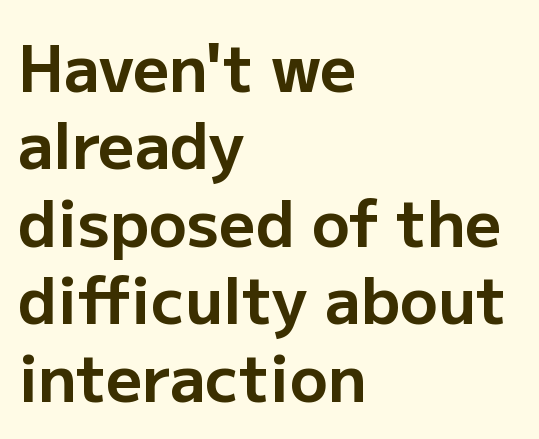
Q: Is the text bold? A: Yes.
Q: Is the text italic (slanted)? A: No, it is upright.
Q: Is the typeface a serif or a sans-serif typeface? A: Sans-serif.
Q: Is the text underlined? A: No.
Q: How is the paragraph aligned? A: Left-aligned.
Q: Is the spacing between letters normal or unusually wide? A: Normal.
Q: Width (condensed, normal, or wide)? A: Normal.
Q: Stroke contrast? A: Low.
Q: x-height? A: Medium.
Q: Monospaced? A: No.
